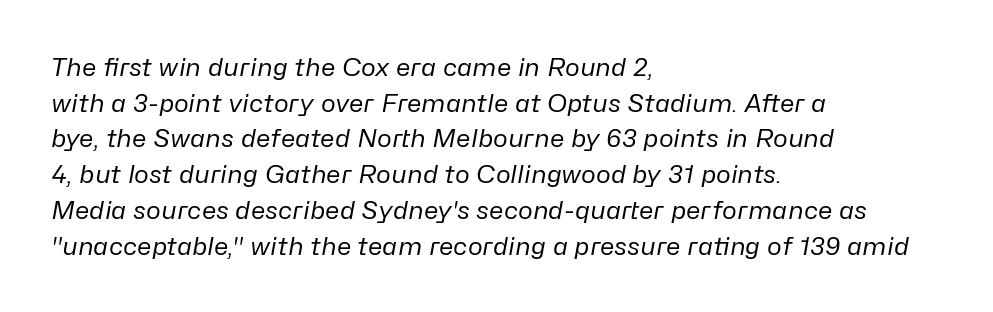
The image shows 25 px text type, italic (leaning right); set left-aligned, normal line spacing (1.43x), normal letter spacing, not underlined.
